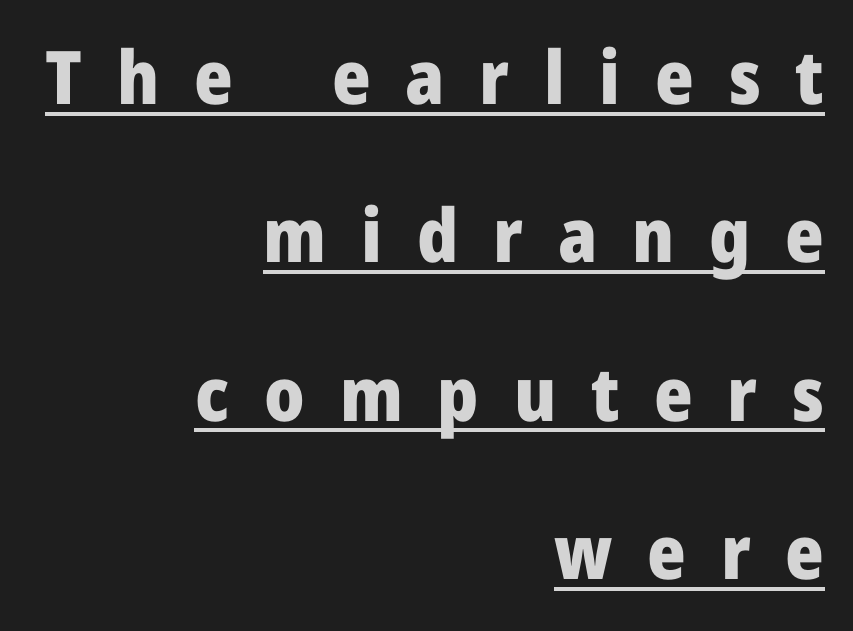
Q: Is the text bold? A: Yes.
Q: Is the text italic (slanted)? A: No, it is upright.
Q: Is the typeface a serif or a sans-serif typeface? A: Sans-serif.
Q: Is the text underlined? A: Yes.
Q: How is the paragraph aligned? A: Right-aligned.
Q: Is the spacing between letters normal or unusually wide? A: Unusually wide.
Q: Is the spacing between lines tight, normal or loose? A: Loose.
Q: Width (condensed, normal, or wide)? A: Normal.
Q: Stroke contrast? A: Low.
Q: x-height? A: Medium.
Q: Monospaced? A: No.
